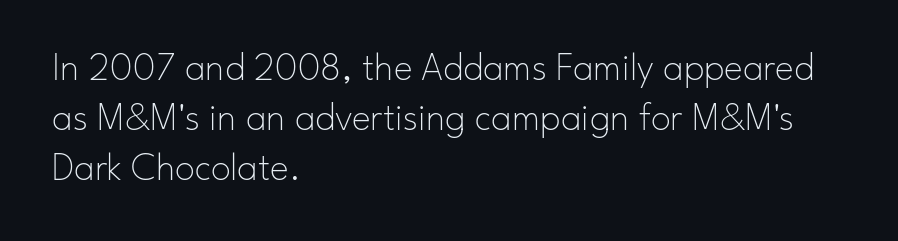
Q: Is the text bold? A: No.
Q: Is the text italic (slanted)? A: No, it is upright.
Q: Is the typeface a serif or a sans-serif typeface? A: Sans-serif.
Q: Is the text underlined? A: No.
Q: How is the paragraph aligned? A: Left-aligned.
Q: Is the spacing between letters normal or unusually wide? A: Normal.
Q: Is the spacing between lines tight, normal or loose? A: Normal.
Q: Width (condensed, normal, or wide)? A: Normal.
Q: Stroke contrast? A: Low.
Q: x-height? A: Small.
Q: Monospaced? A: No.
